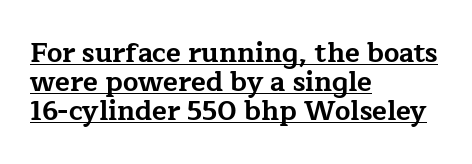
One-word summary of the alignment: left. The leading is snug, giving the passage a crowded texture. Rendered with straight, roman letterforms. The lettering is marked with a stroke running underneath it.
